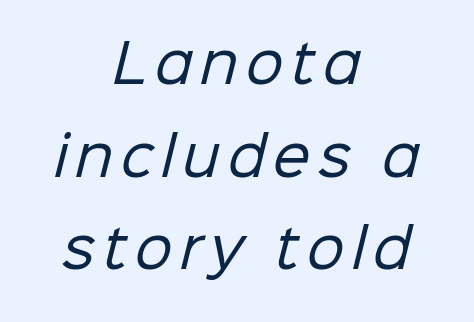
Varying glyph widths throughout — classic text-font behaviour. Vertical stems look standard width or narrower in stroke. Neither beginnings nor endings align; midpoints do. The foot of each line stays bare and open. Nope, no serifs anywhere on these letters.
